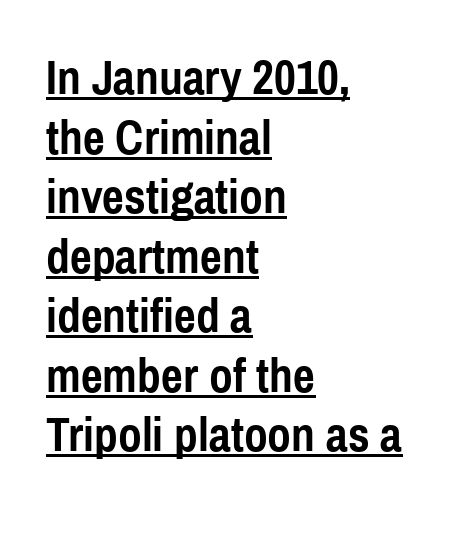
The face used here is rendered with its standard letterfit. The face used here is a sans, in the tradition of grotesques and geometrics. Does a line run under the words? Yes, clearly. Weight check: bold — yes, fully. The letters advance in unequal steps, a hallmark of proportional type.
